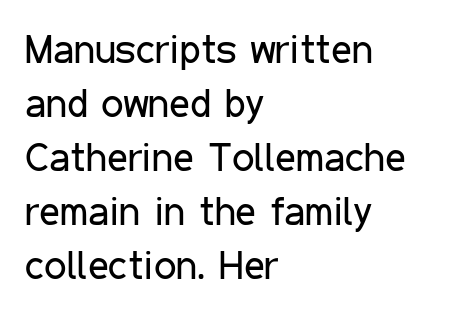
{"serif": "no", "italic": "no", "bold": "no", "weight": "regular", "width": "condensed", "stroke_contrast": "low", "x_height": "medium", "monospaced": "no", "underline": "no", "align": "left", "line_spacing": "normal", "line_spacing_ratio": 1.35, "letter_spacing": "normal", "letter_spacing_em": 0.0, "glyph_px": 40}
